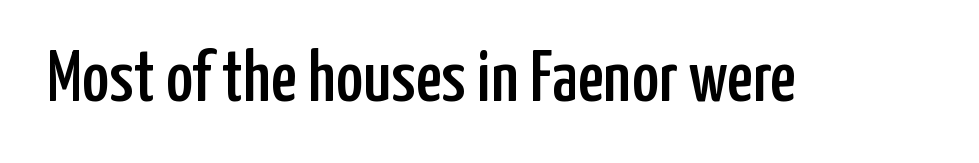
The image shows 73 px condensed sans-serif type, upright; set normal letter spacing, not underlined; low stroke contrast and a medium x-height.
